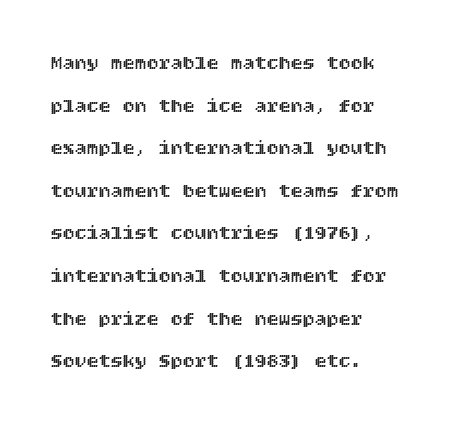
The glyphs are unaccompanied by any horizontal stroke below them. Rows of type keep a wide berth in the vertical direction. If you drew a line through each stem, it would be perfectly vertical. Nobody touched the tracking dial on this one. The setting favours the left margin, as ordinary paragraphs usually do.
